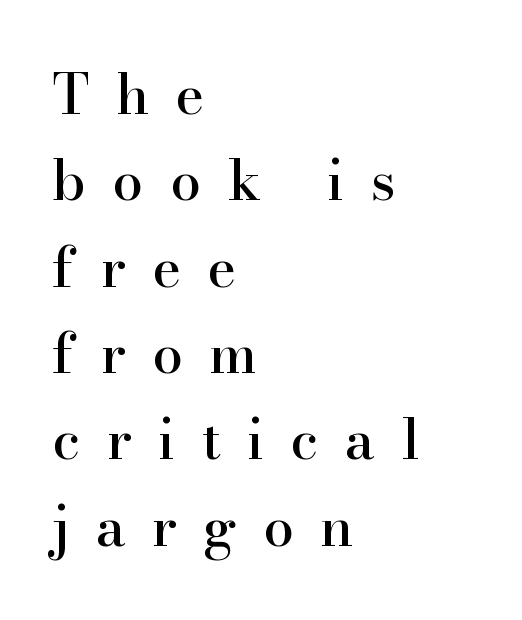
{"serif": "yes", "italic": "no", "width": "normal", "stroke_contrast": "high", "x_height": "small", "monospaced": "no", "underline": "no", "align": "left", "line_spacing": "normal", "line_spacing_ratio": 1.57, "letter_spacing": "wide", "letter_spacing_em": 0.48, "glyph_px": 55}
